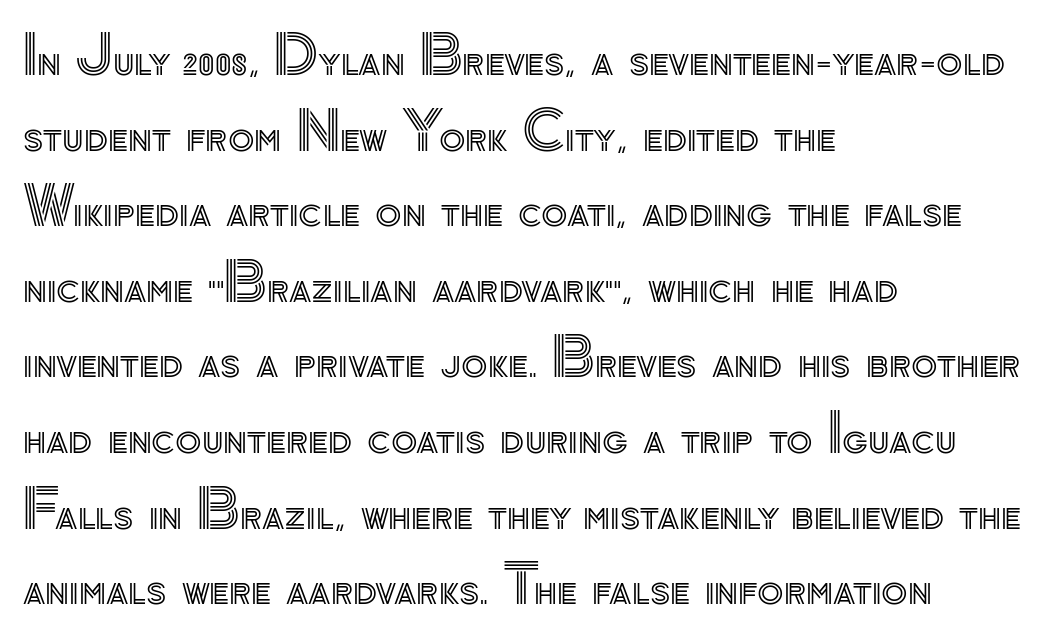
The horizontal fit of the characters is conventional and even. In CSS terms this would be text-align: left. You can tell it's not italic because the verticals are truly vertical. This rendering features lettering with no underline. Summary of vertical rhythm: regular, with standard interline spacing.
